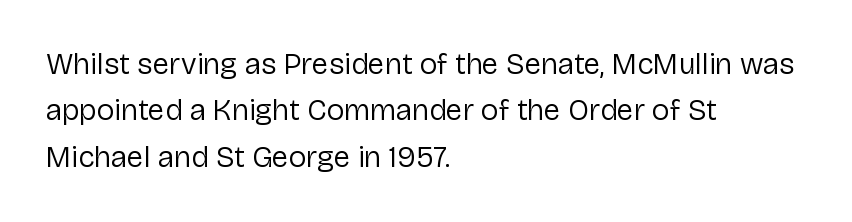
{"serif": "no", "italic": "no", "bold": "no", "weight": "regular", "width": "normal", "stroke_contrast": "low", "x_height": "medium", "monospaced": "no", "underline": "no", "align": "left", "line_spacing": "normal", "line_spacing_ratio": 1.55, "letter_spacing": "normal", "letter_spacing_em": 0.0, "glyph_px": 30}
